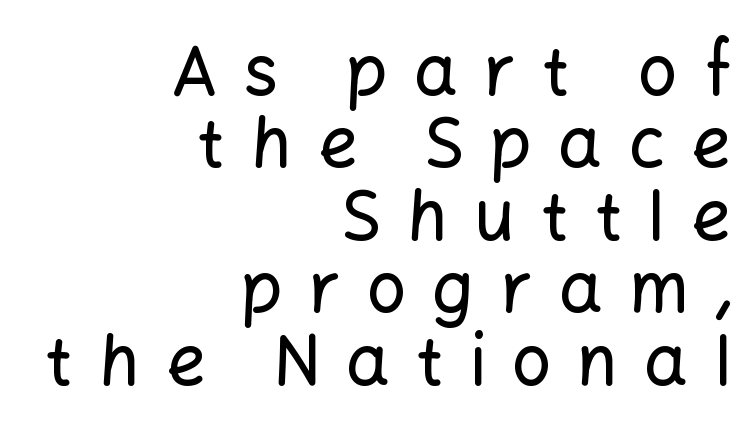
{"serif": "no", "italic": "no", "width": "normal", "stroke_contrast": "low", "x_height": "medium", "monospaced": "no", "underline": "no", "align": "right", "line_spacing": "tight", "line_spacing_ratio": 1.05, "letter_spacing": "wide", "letter_spacing_em": 0.38, "glyph_px": 69}
